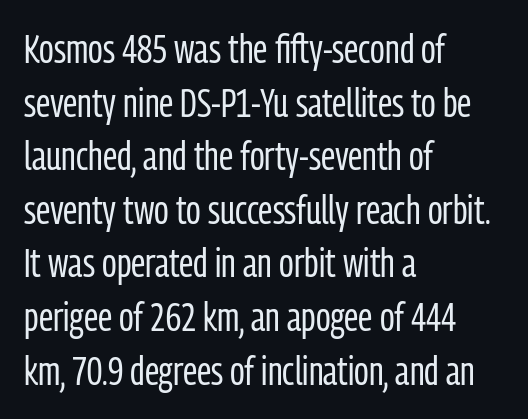
{"serif": "no", "italic": "no", "bold": "no", "weight": "regular", "width": "condensed", "stroke_contrast": "low", "x_height": "medium", "monospaced": "no", "underline": "no", "align": "left", "line_spacing": "normal", "line_spacing_ratio": 1.34, "letter_spacing": "normal", "letter_spacing_em": 0.0, "glyph_px": 40}
